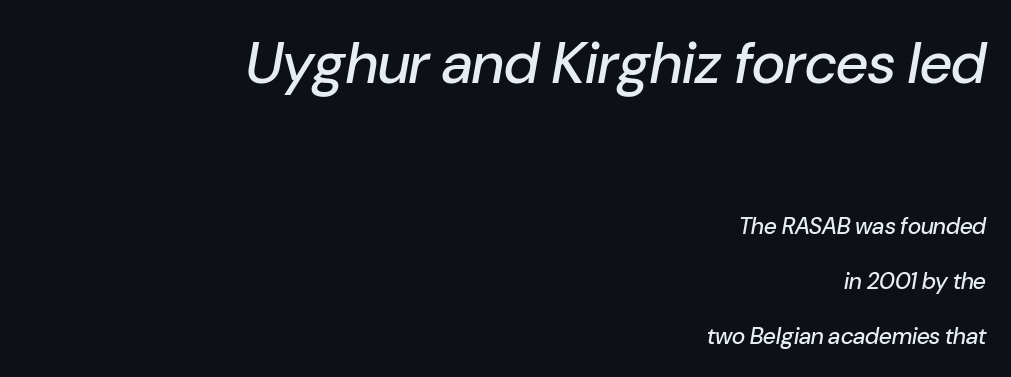
The image shows 58 px text type, italic (leaning right); set right-aligned, loose line spacing (2.4x), normal letter spacing, not underlined; the first (top) block is 2.52x larger; low stroke contrast and a medium x-height.
